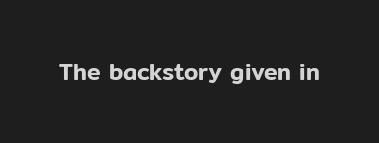
The image shows 23 px text type, upright; set normal letter spacing, not underlined.
